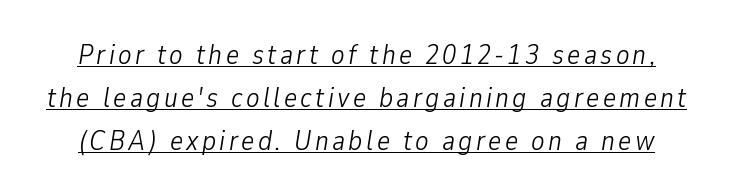
These glyphs show unthickened strokes, regular width or finer. The letters advance in unequal steps, a hallmark of proportional type. The specimen includes a rule beneath the text block's lines. Regular leading.
